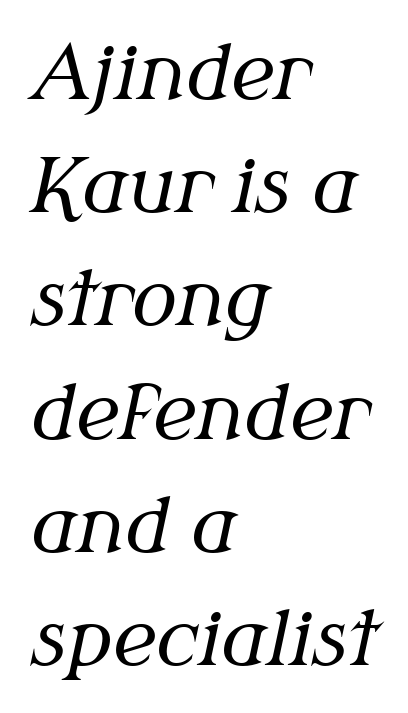
Q: Is the text bold? A: No.
Q: Is the text italic (slanted)? A: Yes, it leans right by about 12 degrees.
Q: Is the typeface a serif or a sans-serif typeface? A: Serif.
Q: Is the text underlined? A: No.
Q: How is the paragraph aligned? A: Left-aligned.
Q: Is the spacing between letters normal or unusually wide? A: Normal.
Q: Is the spacing between lines tight, normal or loose? A: Normal.
Q: Width (condensed, normal, or wide)? A: Normal.
Q: Stroke contrast? A: Medium.
Q: x-height? A: Medium.
Q: Monospaced? A: No.
